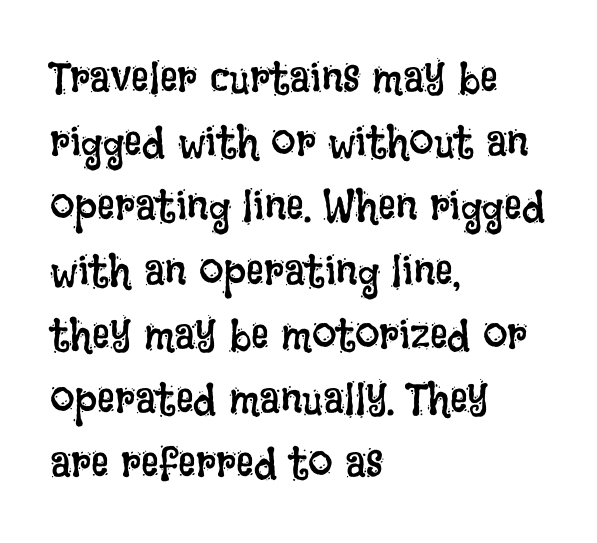
Q: Is the text bold? A: No.
Q: Is the text italic (slanted)? A: No, it is upright.
Q: Is the text underlined? A: No.
Q: How is the paragraph aligned? A: Left-aligned.
Q: Is the spacing between letters normal or unusually wide? A: Normal.
Q: Is the spacing between lines tight, normal or loose? A: Normal.
Q: Width (condensed, normal, or wide)? A: Condensed.
Q: Stroke contrast? A: Low.
Q: x-height? A: Large.
Q: Monospaced? A: No.
